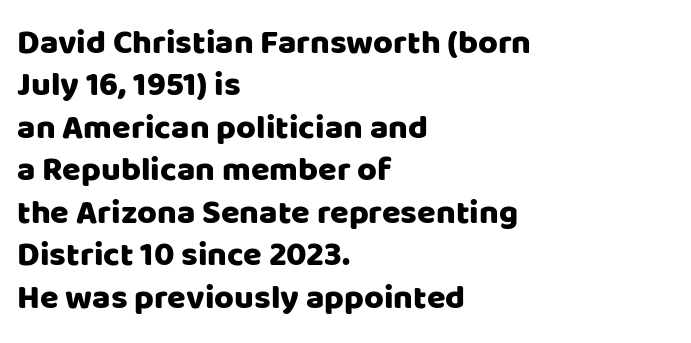
{"serif": "no", "italic": "no", "width": "normal", "stroke_contrast": "low", "x_height": "large", "monospaced": "no", "underline": "no", "align": "left", "line_spacing": "normal", "line_spacing_ratio": 1.25, "letter_spacing": "normal", "letter_spacing_em": 0.0, "glyph_px": 34}
